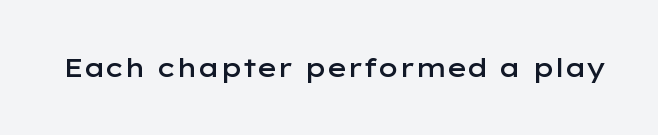
{"italic": "no", "bold": "semi", "underline": "no", "letter_spacing": "normal", "letter_spacing_em": 0.0, "glyph_px": 26}
